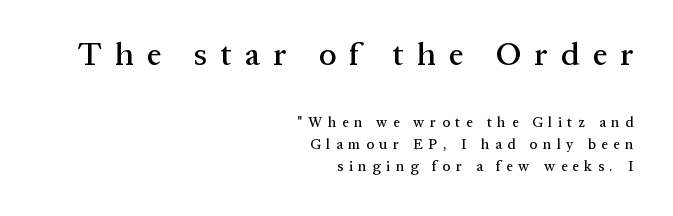
Q: Is the text italic (slanted)? A: No, it is upright.
Q: Is the typeface a serif or a sans-serif typeface? A: Serif.
Q: Is the text underlined? A: No.
Q: How is the paragraph aligned? A: Right-aligned.
Q: Is the spacing between letters normal or unusually wide? A: Unusually wide.
Q: Is the spacing between lines tight, normal or loose? A: Normal.
Q: Which block of text is set in a larger size, the first (top) or the second (bottom)? A: The first (top) one.
Q: Width (condensed, normal, or wide)? A: Normal.
Q: Stroke contrast? A: Medium.
Q: x-height? A: Medium.
Q: Monospaced? A: No.
